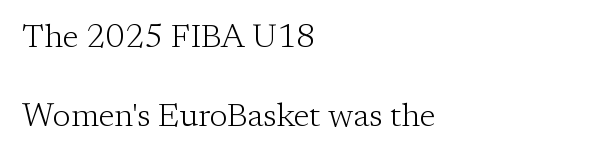
Q: Is the text bold? A: No.
Q: Is the text italic (slanted)? A: No, it is upright.
Q: Is the typeface a serif or a sans-serif typeface? A: Serif.
Q: Is the text underlined? A: No.
Q: How is the paragraph aligned? A: Left-aligned.
Q: Is the spacing between letters normal or unusually wide? A: Normal.
Q: Is the spacing between lines tight, normal or loose? A: Loose.
Q: Width (condensed, normal, or wide)? A: Normal.
Q: Stroke contrast? A: Low.
Q: x-height? A: Medium.
Q: Monospaced? A: No.
